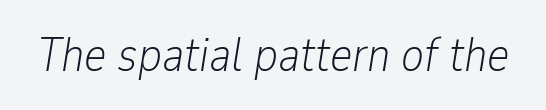
The whole block is typeset with a tilt. Underlining? Definitely not there. Character widths vary here, with narrow letters taking less room than wide ones. Caption: face not bold, strokes unweighted. Characters follow at the spacing the type designer built in.
